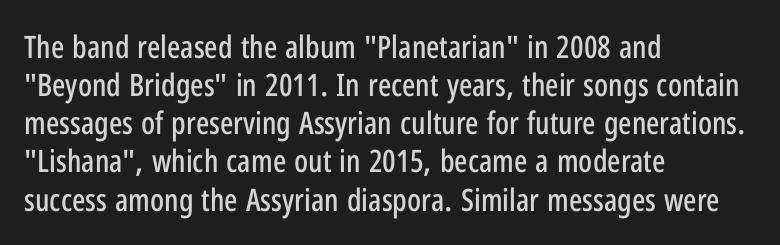
{"serif": "no", "italic": "no", "width": "condensed", "stroke_contrast": "low", "x_height": "medium", "monospaced": "no", "underline": "no", "align": "left", "line_spacing_ratio": 1.23, "letter_spacing": "normal", "letter_spacing_em": 0.0, "glyph_px": 31}
